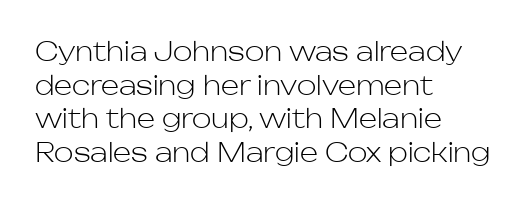
{"italic": "no", "bold": "no", "underline": "no", "align": "left", "line_spacing": "normal", "line_spacing_ratio": 1.29, "letter_spacing": "normal", "letter_spacing_em": 0.0, "glyph_px": 26}
